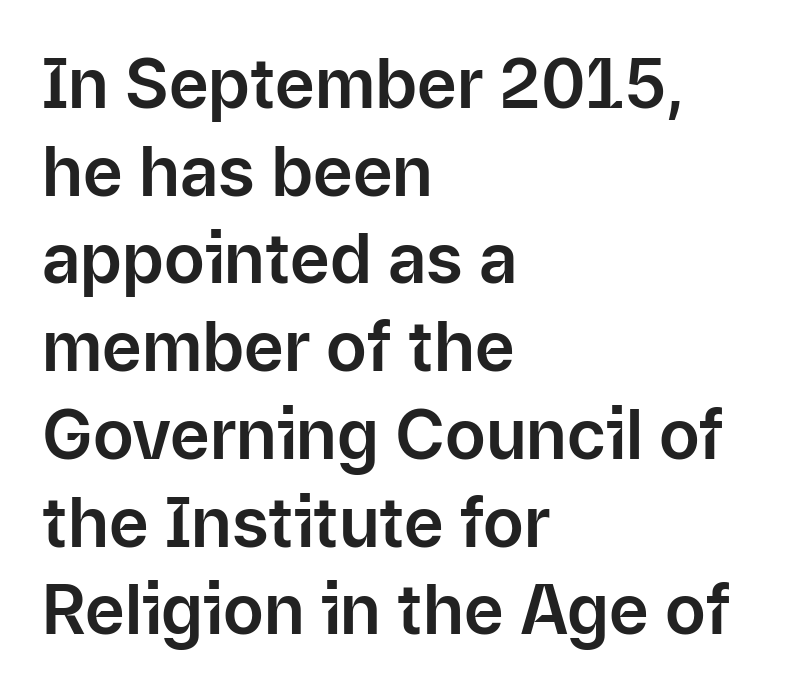
The passage shown is typeset with a sans-serif family. Glance below the letters and you will spot only blank space. The lettering stays uniformly vertical, giving the passage a roman look. The rendering uses natural spacing where letterforms have individual widths. Horizontal alignment here is leftward, the default for most running prose.
